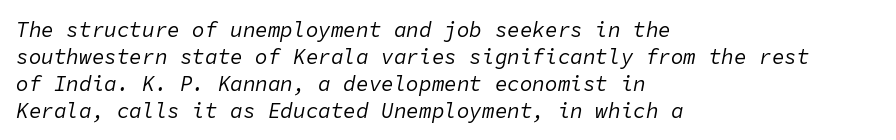
Observe the ordinary spacing: letters are neighbours, not strangers. Reading down the column, the eye jumps a familiar distance to each next line. The strokes carry an ordinary text weight at most. The lines are quadded left. The strip under each line holds only bare page. This is oblique type, the kind used for emphasis or titles.
